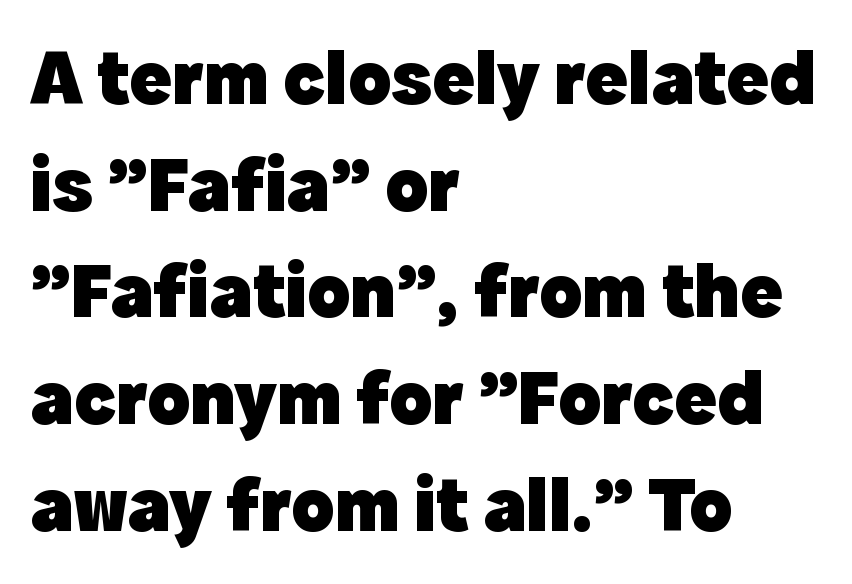
Notice how thick the strokes are: this is what a full bold looks like. The rendering uses natural spacing where letterforms have individual widths. Serif or sans? Sans — the stroke terminals are bare. How would I describe the line gaps? Plain and ordinary.
